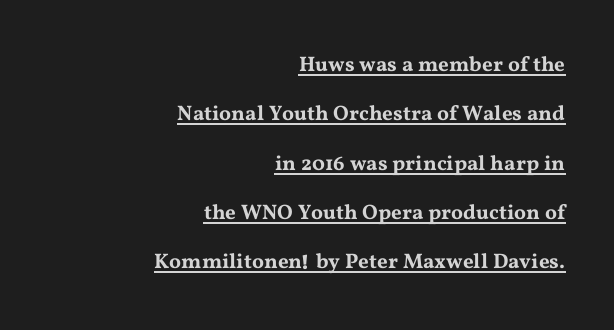
Q: Is the text italic (slanted)? A: No, it is upright.
Q: Is the text underlined? A: Yes.
Q: How is the paragraph aligned? A: Right-aligned.
Q: Is the spacing between letters normal or unusually wide? A: Normal.
Q: Is the spacing between lines tight, normal or loose? A: Loose.
